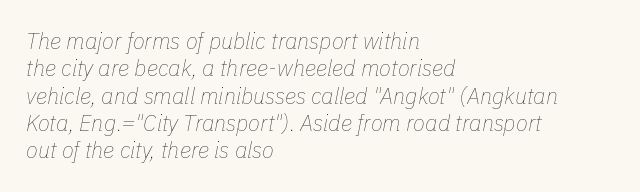
The image shows 22 px text type, italic (leaning right); set left-aligned, line spacing 1.24x, normal letter spacing, not underlined.
